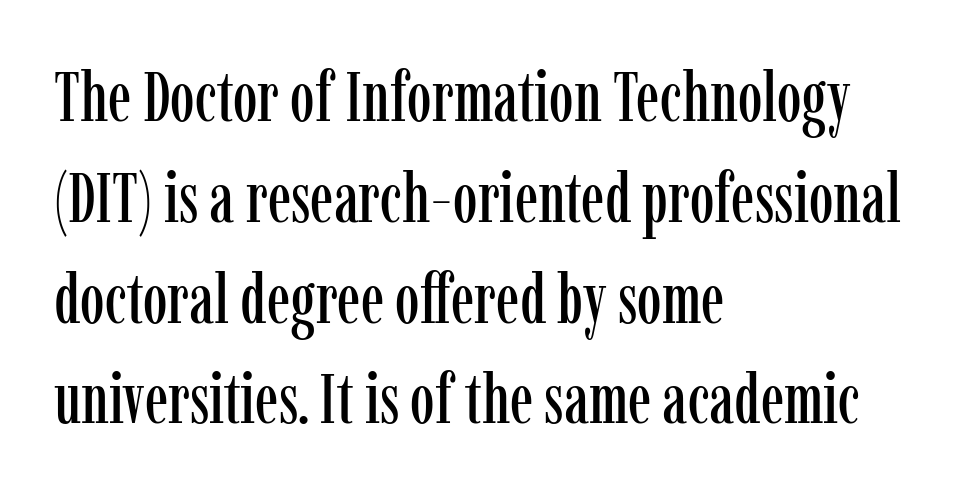
{"serif": "yes", "italic": "no", "width": "condensed", "stroke_contrast": "low", "x_height": "medium", "monospaced": "no", "underline": "no", "align": "left", "line_spacing": "normal", "line_spacing_ratio": 1.44, "letter_spacing": "normal", "letter_spacing_em": 0.0, "glyph_px": 70}
